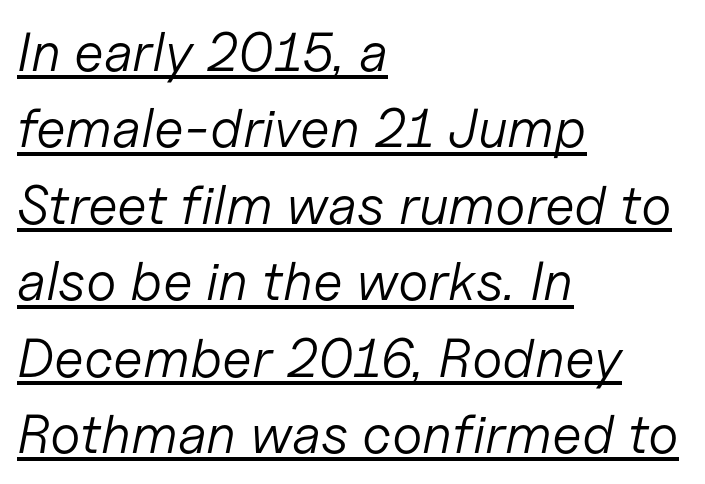
The image shows 55 px light type, italic (leaning right); set left-aligned, normal line spacing (1.39x), normal letter spacing, underlined; low stroke contrast and a medium x-height.
